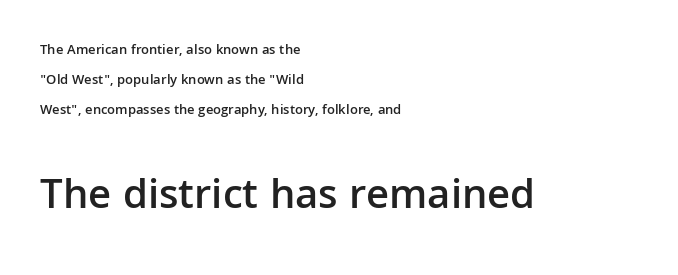
{"serif": "no", "italic": "no", "bold": "semi", "weight": "semibold", "width": "normal", "stroke_contrast": "low", "x_height": "medium", "monospaced": "no", "underline": "no", "align": "left", "line_spacing": "loose", "line_spacing_ratio": 2.15, "letter_spacing": "normal", "letter_spacing_em": 0.0, "larger_block": "second", "size_ratio": 3.07, "glyph_px": 43}
